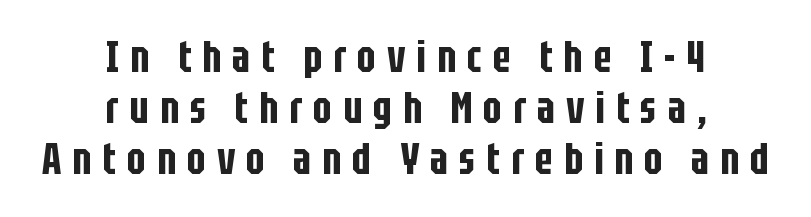
The image shows 44 px condensed sans-serif type, upright; set centered, line spacing 1.16x, unusually wide letter spacing (+0.25 em), not underlined; low stroke contrast and a large x-height.
